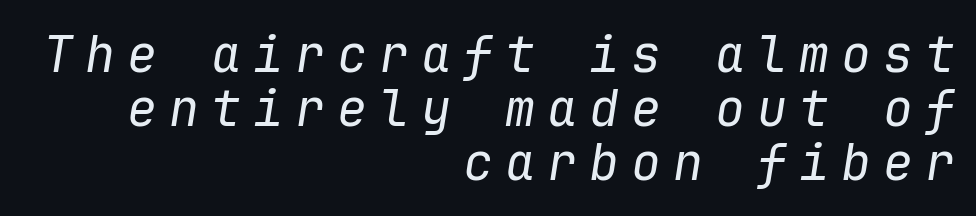
The image shows 50 px regular-weight type, italic (leaning right), monospaced; set right-aligned, tight line spacing (1.08x), unusually wide letter spacing (+0.24 em), not underlined; low stroke contrast and a medium x-height.
